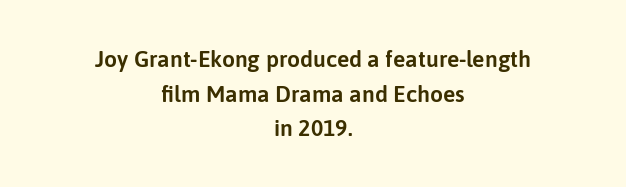
{"italic": "no", "underline": "no", "align": "center", "line_spacing": "normal", "line_spacing_ratio": 1.51, "letter_spacing": "normal", "letter_spacing_em": 0.0, "glyph_px": 23}
